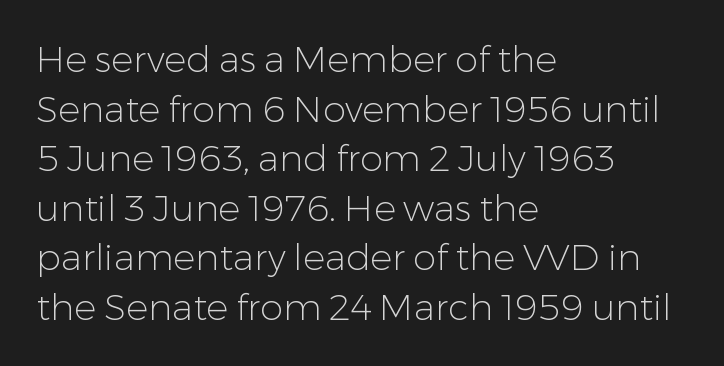
The image shows 37 px light sans-serif type, upright; set left-aligned, normal line spacing (1.34x), normal letter spacing, not underlined; low stroke contrast and a medium x-height.
